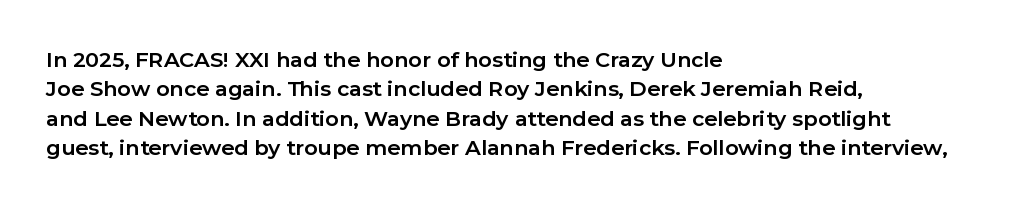
The image shows 21 px bold type, upright; set left-aligned, normal line spacing (1.4x), normal letter spacing, not underlined.
